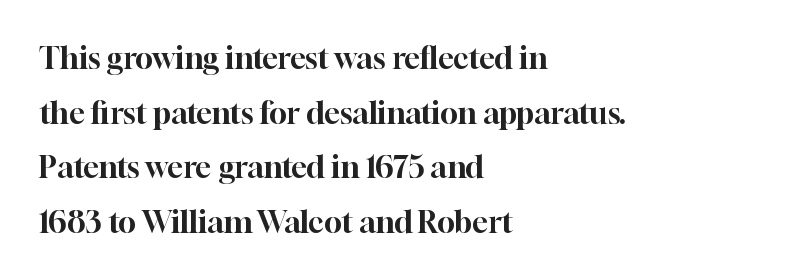
The image shows 30 px serif type, upright; set left-aligned, line spacing 1.82x, normal letter spacing, not underlined; high stroke contrast and a medium x-height.
